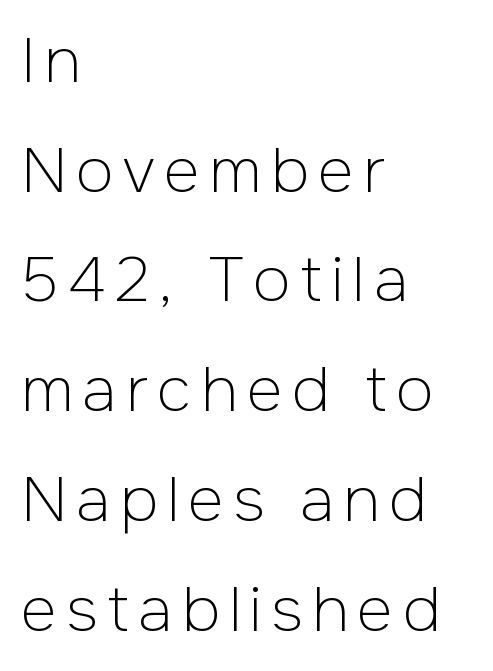
Notice how the passage keeps a crisp vertical edge on the left only. Nope, not italic — everything's standing straight. The characters are drawn with everyday or finer stroke widths. Underlining? Definitely not there. Nothing sits at the stroke ends, so this counts as sans-serif.
